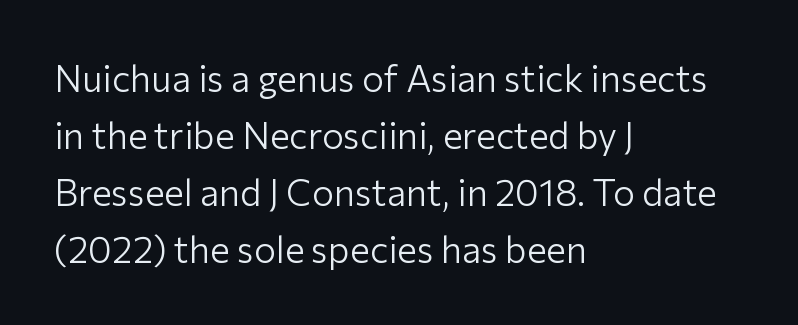
Q: Is the text bold? A: No.
Q: Is the text italic (slanted)? A: No, it is upright.
Q: Is the typeface a serif or a sans-serif typeface? A: Sans-serif.
Q: Is the text underlined? A: No.
Q: How is the paragraph aligned? A: Left-aligned.
Q: Is the spacing between letters normal or unusually wide? A: Normal.
Q: Is the spacing between lines tight, normal or loose? A: Normal.
Q: Width (condensed, normal, or wide)? A: Normal.
Q: Stroke contrast? A: Low.
Q: x-height? A: Medium.
Q: Monospaced? A: No.
